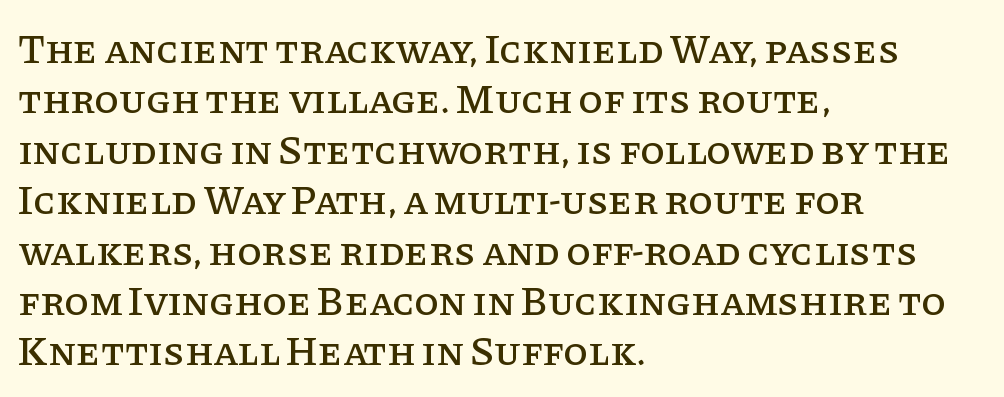
{"serif": "yes", "italic": "no", "width": "normal", "stroke_contrast": "low", "x_height": "large", "monospaced": "no", "underline": "no", "align": "left", "line_spacing": "normal", "line_spacing_ratio": 1.26, "letter_spacing": "normal", "letter_spacing_em": 0.0, "glyph_px": 40}
